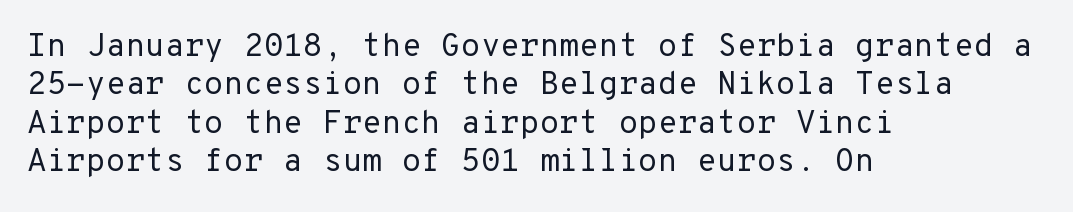
The image shows 32 px regular-weight sans-serif type, upright, monospaced; set left-aligned, line spacing 1.2x, normal letter spacing, not underlined; low stroke contrast and a medium x-height.
